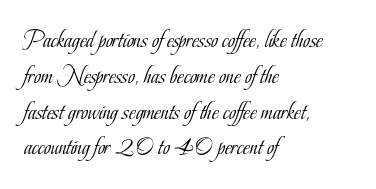
Q: Is the text bold? A: No.
Q: Is the text italic (slanted)? A: Yes.
Q: Is the text underlined? A: No.
Q: How is the paragraph aligned? A: Left-aligned.
Q: Is the spacing between letters normal or unusually wide? A: Normal.
Q: Is the spacing between lines tight, normal or loose? A: Normal.
